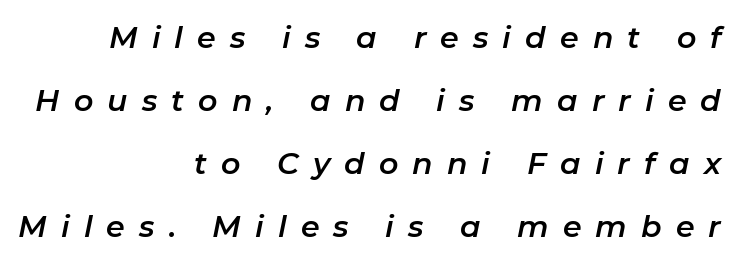
Q: Is the text italic (slanted)? A: Yes, it leans right by about 11 degrees.
Q: Is the text underlined? A: No.
Q: How is the paragraph aligned? A: Right-aligned.
Q: Is the spacing between letters normal or unusually wide? A: Unusually wide.
Q: Is the spacing between lines tight, normal or loose? A: Loose.
Q: Width (condensed, normal, or wide)? A: Normal.
Q: Stroke contrast? A: Low.
Q: x-height? A: Medium.
Q: Monospaced? A: No.
